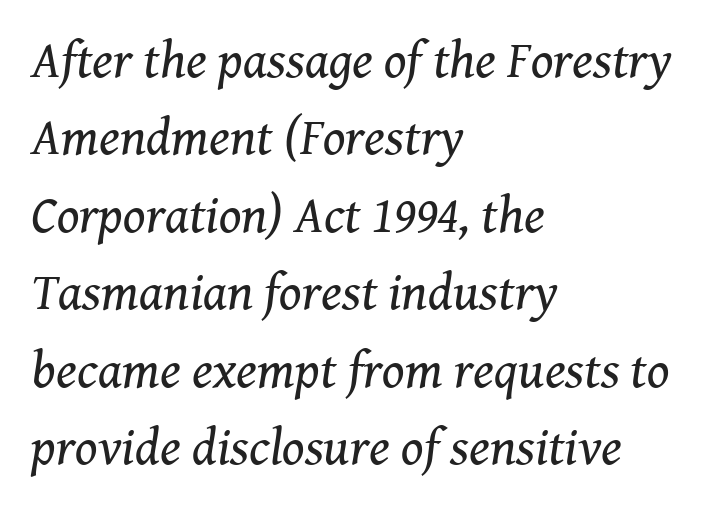
{"serif": "yes", "italic": "yes", "lean": "right", "slant_degrees": 8, "bold": "no", "weight": "regular", "width": "normal", "stroke_contrast": "medium", "x_height": "medium", "monospaced": "no", "underline": "no", "align": "left", "line_spacing": "normal", "line_spacing_ratio": 1.49, "letter_spacing": "normal", "letter_spacing_em": 0.0, "glyph_px": 52}
